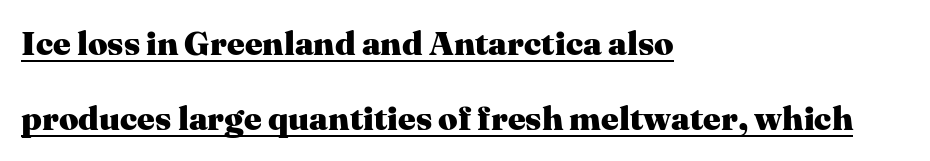
Typographically, this falls in the serif category. Caption: bold face, heavy strokes. A typesetter would call this proportional, since set widths differ per character. Italic? Not at all — the glyphs are vertical. The rendered words wear a rule along their underside. Visually the block forms a straight wall on the left and a jagged coastline on the right.
